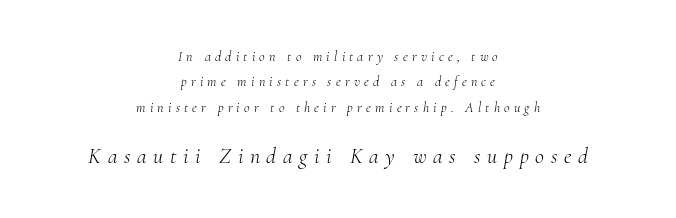
Q: Is the text bold? A: No.
Q: Is the text italic (slanted)? A: Yes, it leans right by about 10 degrees.
Q: Is the text underlined? A: No.
Q: How is the paragraph aligned? A: Centered.
Q: Is the spacing between letters normal or unusually wide? A: Unusually wide.
Q: Which block of text is set in a larger size, the first (top) or the second (bottom)? A: The second (bottom) one.
